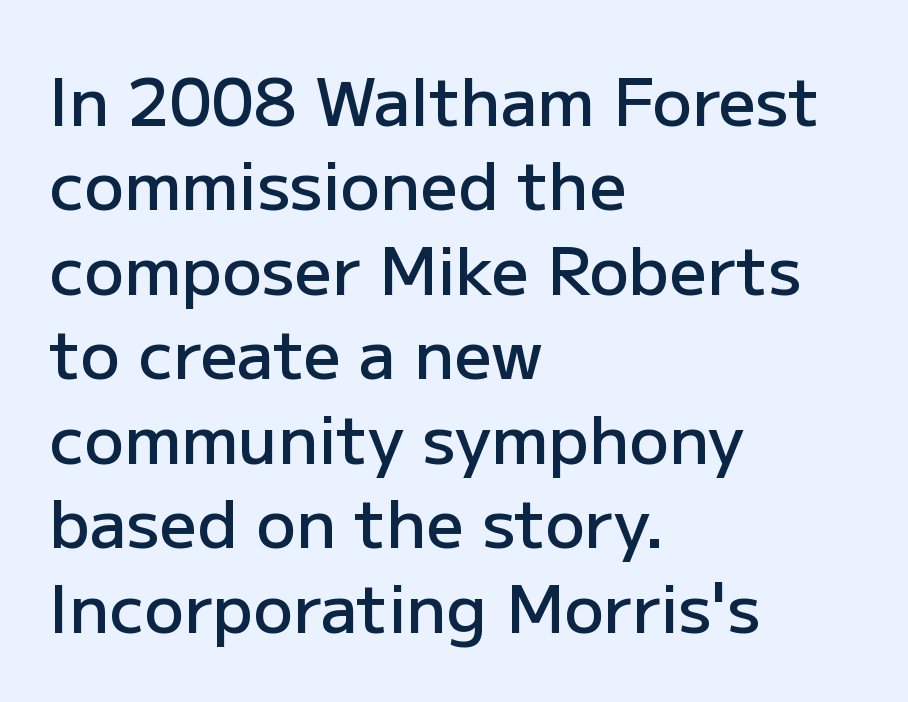
The image shows 66 px semibold sans-serif type, upright; set left-aligned, normal line spacing (1.28x), normal letter spacing, not underlined; low stroke contrast and a medium x-height.
